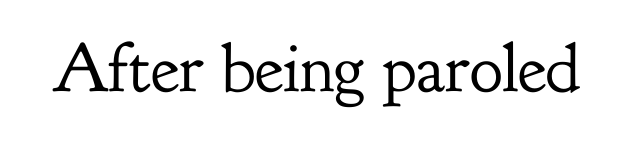
{"serif": "yes", "italic": "no", "bold": "no", "weight": "regular", "width": "normal", "stroke_contrast": "low", "x_height": "small", "monospaced": "no", "underline": "no", "letter_spacing": "normal", "letter_spacing_em": 0.0, "glyph_px": 69}
